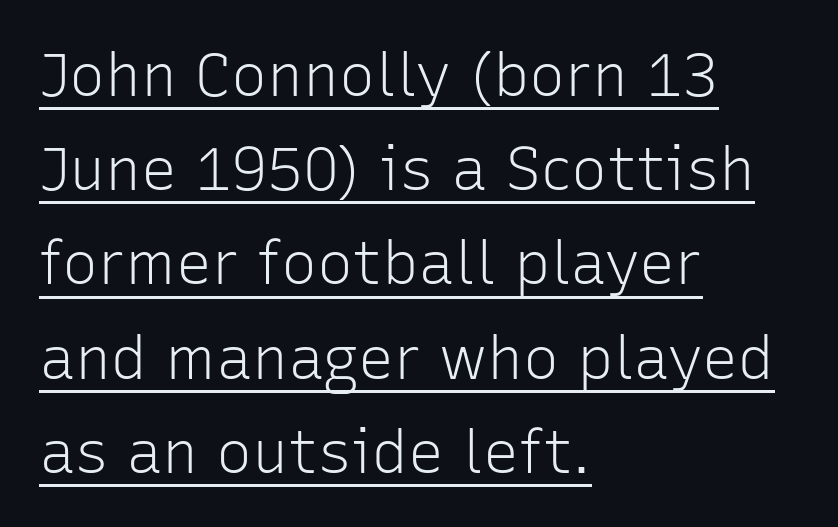
{"serif": "no", "italic": "no", "bold": "no", "weight": "light", "width": "normal", "stroke_contrast": "low", "x_height": "medium", "monospaced": "no", "underline": "yes", "align": "left", "line_spacing": "normal", "line_spacing_ratio": 1.57, "letter_spacing": "normal", "letter_spacing_em": 0.0, "glyph_px": 60}
